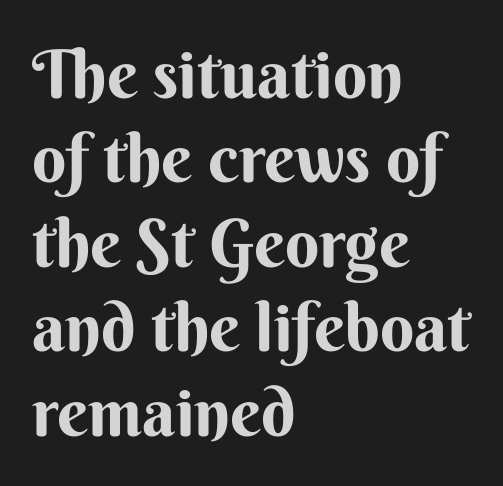
{"serif": "no", "italic": "no", "width": "normal", "stroke_contrast": "medium", "x_height": "small", "monospaced": "no", "underline": "no", "align": "left", "line_spacing": "normal", "line_spacing_ratio": 1.26, "letter_spacing": "normal", "letter_spacing_em": 0.0, "glyph_px": 67}
